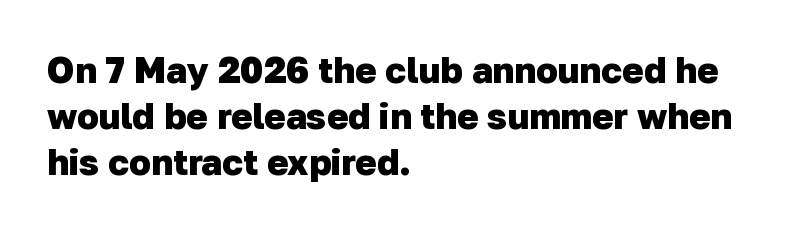
{"serif": "no", "bold": "yes", "weight": "heavy", "width": "normal", "stroke_contrast": "low", "x_height": "medium", "monospaced": "no", "underline": "no", "align": "left", "line_spacing": "normal", "line_spacing_ratio": 1.28, "letter_spacing": "normal", "letter_spacing_em": 0.0, "glyph_px": 36}
